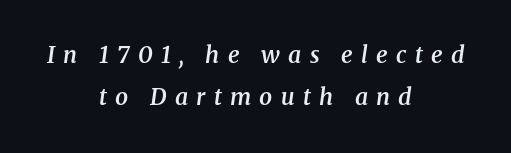
{"italic": "yes", "lean": "right", "slant_degrees": 8, "bold": "semi", "underline": "no", "align": "center", "line_spacing_ratio": 1.83, "letter_spacing": "wide", "letter_spacing_em": 0.36, "glyph_px": 23}
